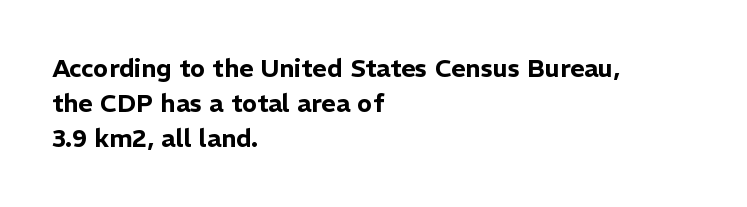
{"italic": "no", "underline": "no", "align": "left", "line_spacing": "normal", "line_spacing_ratio": 1.41, "letter_spacing": "normal", "letter_spacing_em": 0.0, "glyph_px": 25}
